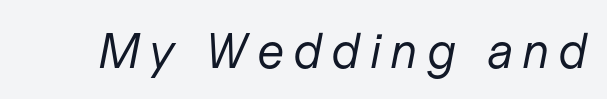
Q: Is the text bold? A: No.
Q: Is the text italic (slanted)? A: Yes, it leans right by about 11 degrees.
Q: Is the text underlined? A: No.
Q: Width (condensed, normal, or wide)? A: Normal.
Q: Stroke contrast? A: Low.
Q: x-height? A: Medium.
Q: Monospaced? A: No.
